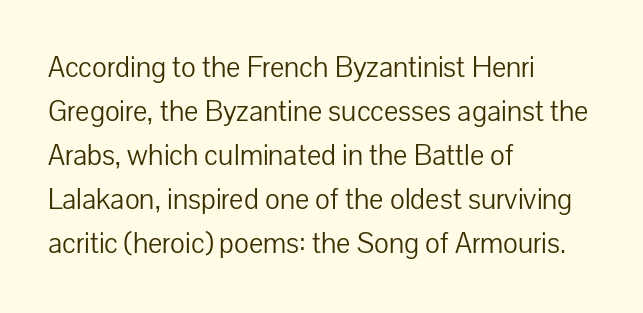
Q: Is the text bold? A: No.
Q: Is the text italic (slanted)? A: No, it is upright.
Q: Is the typeface a serif or a sans-serif typeface? A: Sans-serif.
Q: Is the text underlined? A: No.
Q: How is the paragraph aligned? A: Left-aligned.
Q: Is the spacing between letters normal or unusually wide? A: Normal.
Q: Is the spacing between lines tight, normal or loose? A: Normal.
Q: Width (condensed, normal, or wide)? A: Normal.
Q: Stroke contrast? A: Low.
Q: x-height? A: Medium.
Q: Monospaced? A: No.
